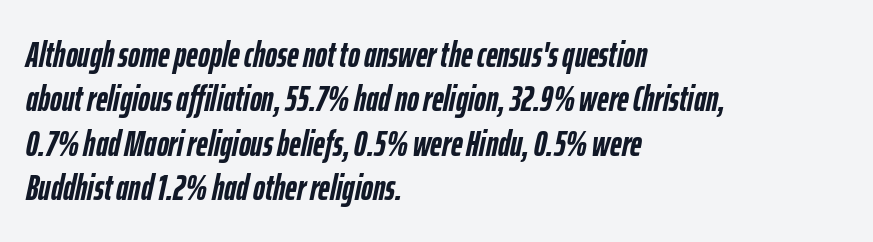
The image shows 36 px semibold, condensed type, italic (leaning right); set left-aligned, line spacing 1.23x, normal letter spacing, not underlined; low stroke contrast and a medium x-height.
